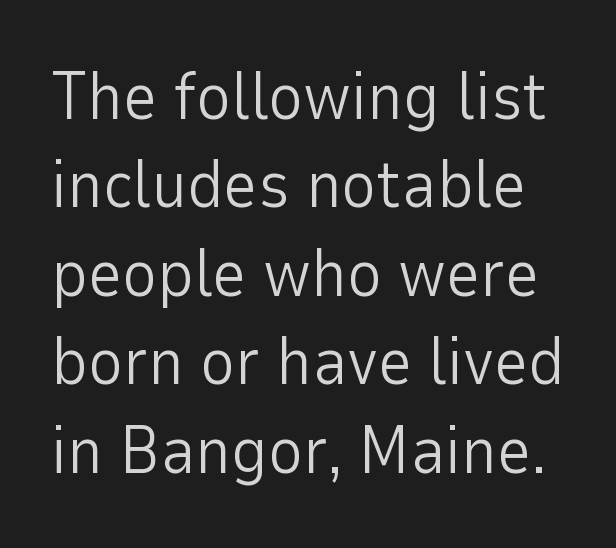
{"serif": "no", "italic": "no", "bold": "no", "weight": "light", "width": "normal", "stroke_contrast": "low", "x_height": "medium", "monospaced": "no", "underline": "no", "line_spacing": "normal", "line_spacing_ratio": 1.32, "letter_spacing": "normal", "letter_spacing_em": 0.0, "glyph_px": 67}
